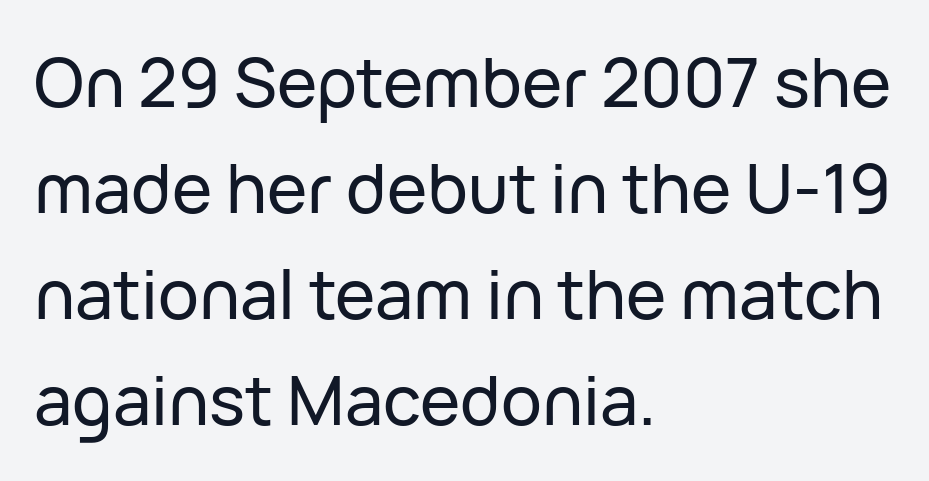
The image shows 68 px sans-serif type, upright; set left-aligned, normal line spacing (1.56x), normal letter spacing, not underlined; low stroke contrast and a medium x-height.
